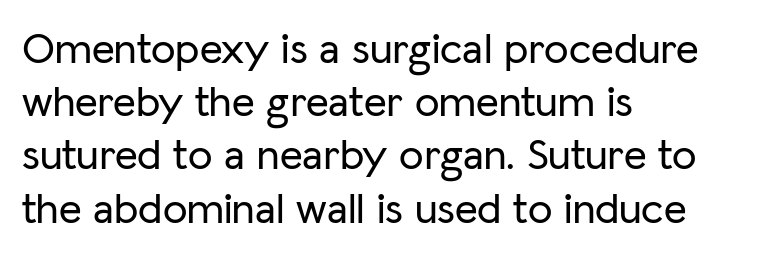
Q: Is the text italic (slanted)? A: No, it is upright.
Q: Is the typeface a serif or a sans-serif typeface? A: Sans-serif.
Q: Is the text underlined? A: No.
Q: How is the paragraph aligned? A: Left-aligned.
Q: Is the spacing between letters normal or unusually wide? A: Normal.
Q: Width (condensed, normal, or wide)? A: Normal.
Q: Stroke contrast? A: Low.
Q: x-height? A: Medium.
Q: Monospaced? A: No.
